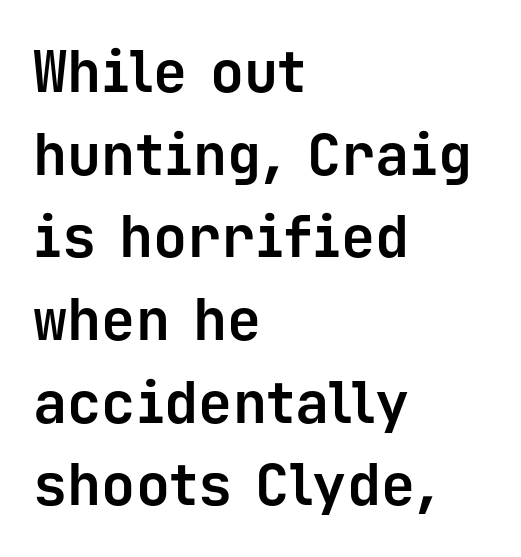
The image shows 57 px bold sans-serif type, upright, monospaced; set left-aligned, normal line spacing (1.45x), normal letter spacing, not underlined; low stroke contrast and a medium x-height.
